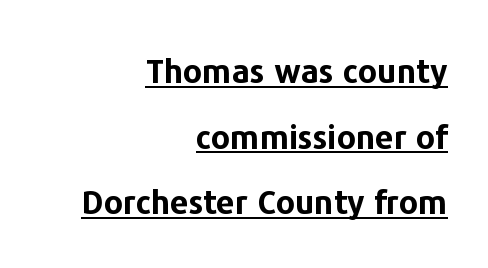
{"serif": "no", "italic": "no", "bold": "yes", "weight": "bold", "width": "normal", "stroke_contrast": "low", "x_height": "medium", "monospaced": "no", "underline": "yes", "align": "right", "line_spacing": "loose", "line_spacing_ratio": 1.99, "letter_spacing": "normal", "letter_spacing_em": 0.0, "glyph_px": 33}
